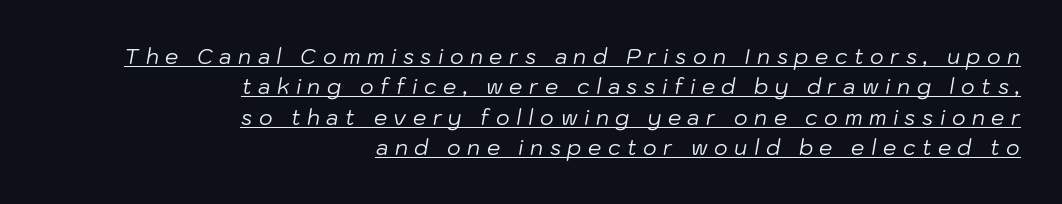
Q: Is the text bold? A: No.
Q: Is the text italic (slanted)? A: Yes, it leans right by about 10 degrees.
Q: Is the text underlined? A: Yes.
Q: How is the paragraph aligned? A: Right-aligned.
Q: Is the spacing between letters normal or unusually wide? A: Unusually wide.
Q: Is the spacing between lines tight, normal or loose? A: Normal.
